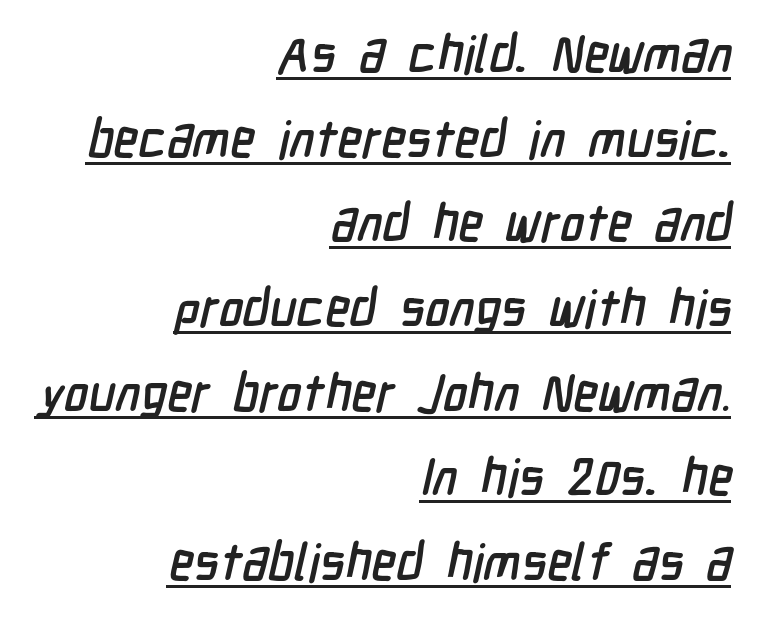
Q: Is the typeface a serif or a sans-serif typeface? A: Sans-serif.
Q: Is the text underlined? A: Yes.
Q: How is the paragraph aligned? A: Right-aligned.
Q: Is the spacing between letters normal or unusually wide? A: Normal.
Q: Is the spacing between lines tight, normal or loose? A: Normal.
Q: Width (condensed, normal, or wide)? A: Condensed.
Q: Stroke contrast? A: Low.
Q: x-height? A: Medium.
Q: Monospaced? A: No.
